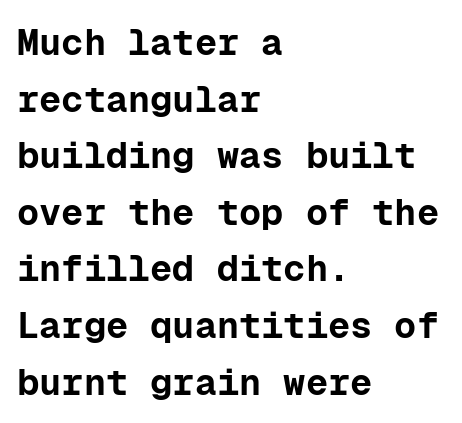
Q: Is the text bold? A: Yes.
Q: Is the text italic (slanted)? A: No, it is upright.
Q: Is the typeface a serif or a sans-serif typeface? A: Sans-serif.
Q: Is the text underlined? A: No.
Q: How is the paragraph aligned? A: Left-aligned.
Q: Is the spacing between letters normal or unusually wide? A: Normal.
Q: Is the spacing between lines tight, normal or loose? A: Normal.
Q: Width (condensed, normal, or wide)? A: Normal.
Q: Stroke contrast? A: Low.
Q: x-height? A: Medium.
Q: Monospaced? A: Yes.
